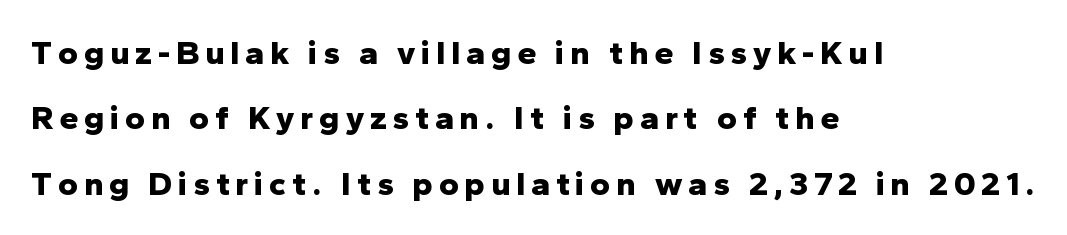
The image shows 34 px bold sans-serif type, upright; set left-aligned, loose line spacing (1.92x), not underlined; low stroke contrast and a medium x-height.
